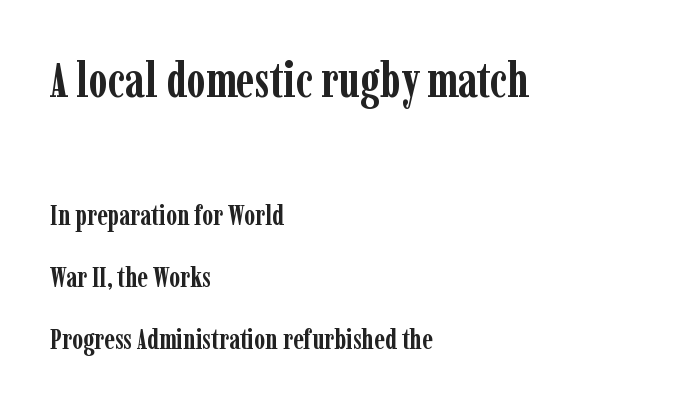
The image shows 49 px semibold, condensed serif type, upright; set left-aligned, loose line spacing (2.22x), normal letter spacing, not underlined; the first (top) block is 1.75x larger; low stroke contrast and a medium x-height.
